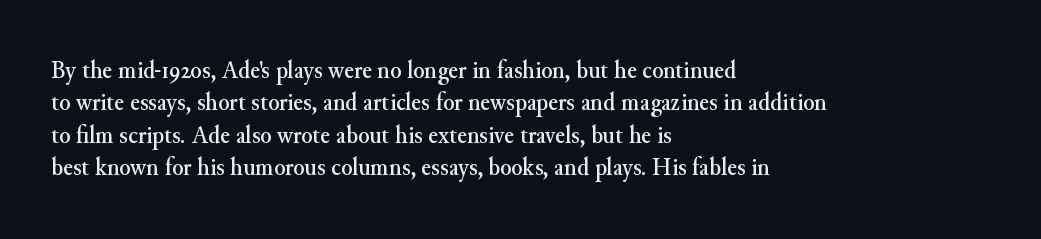
The image shows 26 px text type, upright; set left-aligned, normal line spacing (1.25x), normal letter spacing, not underlined.
